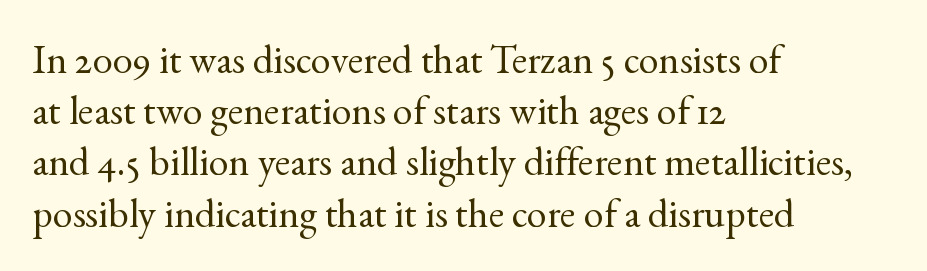
Q: Is the text bold? A: No.
Q: Is the text italic (slanted)? A: No, it is upright.
Q: Is the typeface a serif or a sans-serif typeface? A: Serif.
Q: Is the text underlined? A: No.
Q: How is the paragraph aligned? A: Left-aligned.
Q: Is the spacing between letters normal or unusually wide? A: Normal.
Q: Is the spacing between lines tight, normal or loose? A: Normal.
Q: Width (condensed, normal, or wide)? A: Normal.
Q: x-height? A: Small.
Q: Monospaced? A: No.
